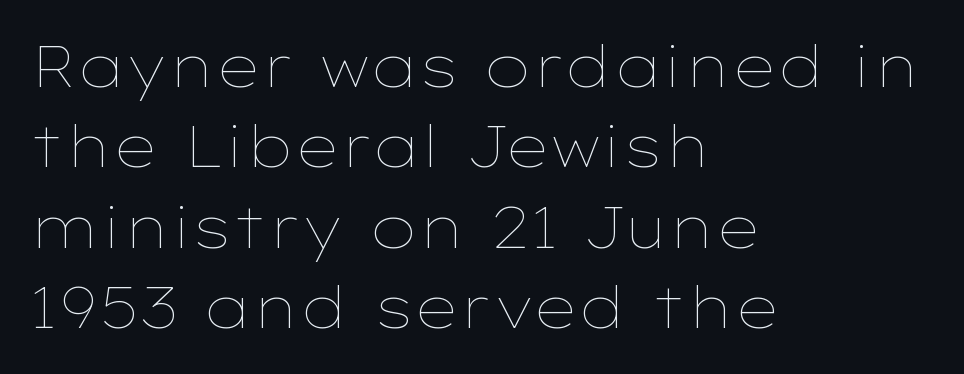
Q: Is the text bold? A: No.
Q: Is the text italic (slanted)? A: No, it is upright.
Q: Is the text underlined? A: No.
Q: How is the paragraph aligned? A: Left-aligned.
Q: Is the spacing between letters normal or unusually wide? A: Normal.
Q: Is the spacing between lines tight, normal or loose? A: Normal.
Q: Width (condensed, normal, or wide)? A: Wide.
Q: Stroke contrast? A: Low.
Q: x-height? A: Medium.
Q: Monospaced? A: No.
